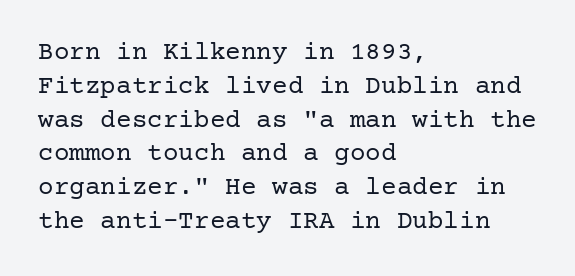
{"italic": "no", "bold": "no", "underline": "no", "align": "left", "line_spacing": "normal", "line_spacing_ratio": 1.3, "letter_spacing": "normal", "letter_spacing_em": 0.0, "glyph_px": 26}
